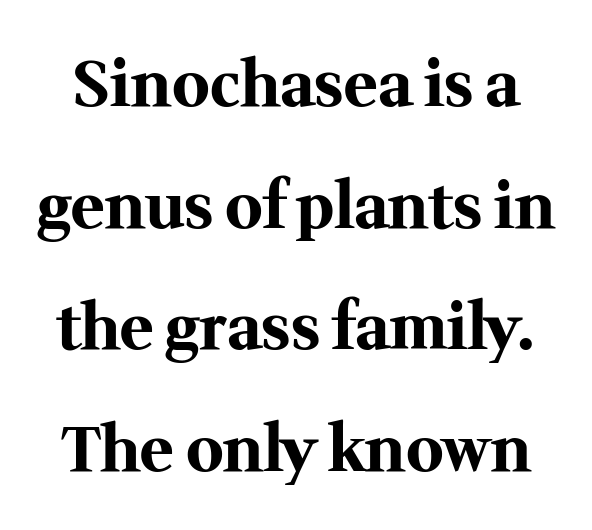
{"serif": "yes", "italic": "no", "bold": "yes", "weight": "bold", "width": "normal", "stroke_contrast": "medium", "x_height": "medium", "monospaced": "no", "underline": "no", "line_spacing": "loose", "line_spacing_ratio": 1.93, "letter_spacing": "normal", "letter_spacing_em": 0.0, "glyph_px": 63}
